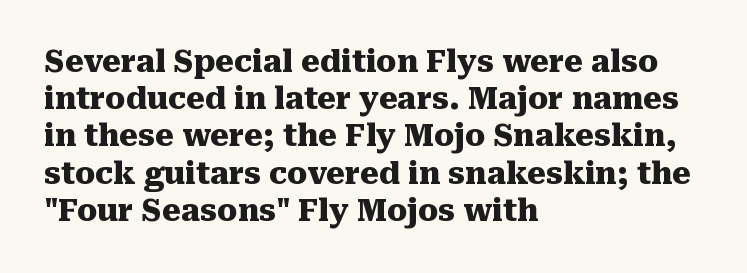
{"serif": "yes", "italic": "no", "bold": "yes", "weight": "heavy", "width": "normal", "stroke_contrast": "medium", "x_height": "medium", "monospaced": "no", "underline": "no", "align": "left", "line_spacing_ratio": 1.24, "letter_spacing": "normal", "letter_spacing_em": 0.0, "glyph_px": 30}
